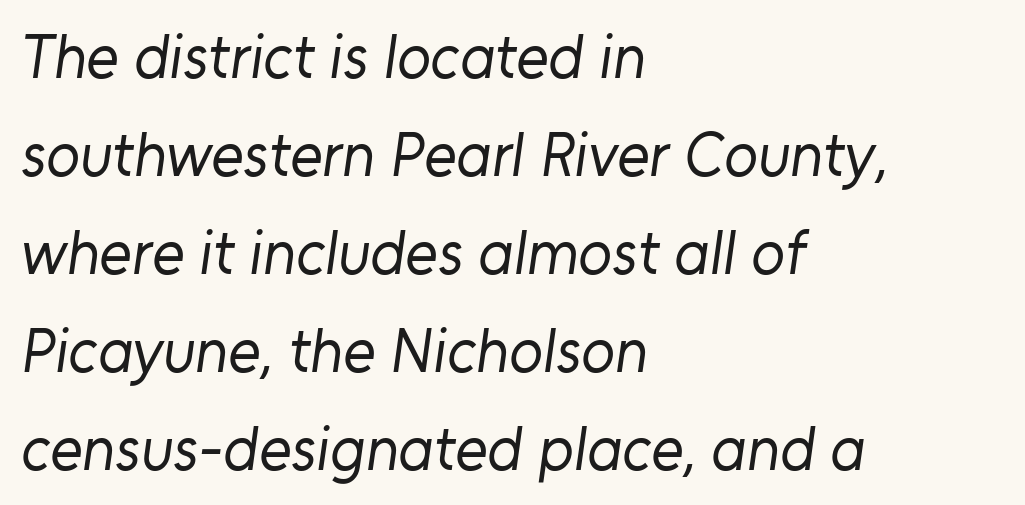
Q: Is the text bold? A: No.
Q: Is the typeface a serif or a sans-serif typeface? A: Sans-serif.
Q: Is the text underlined? A: No.
Q: How is the paragraph aligned? A: Left-aligned.
Q: Is the spacing between letters normal or unusually wide? A: Normal.
Q: Is the spacing between lines tight, normal or loose? A: Normal.
Q: Width (condensed, normal, or wide)? A: Normal.
Q: Stroke contrast? A: Low.
Q: x-height? A: Medium.
Q: Monospaced? A: No.
